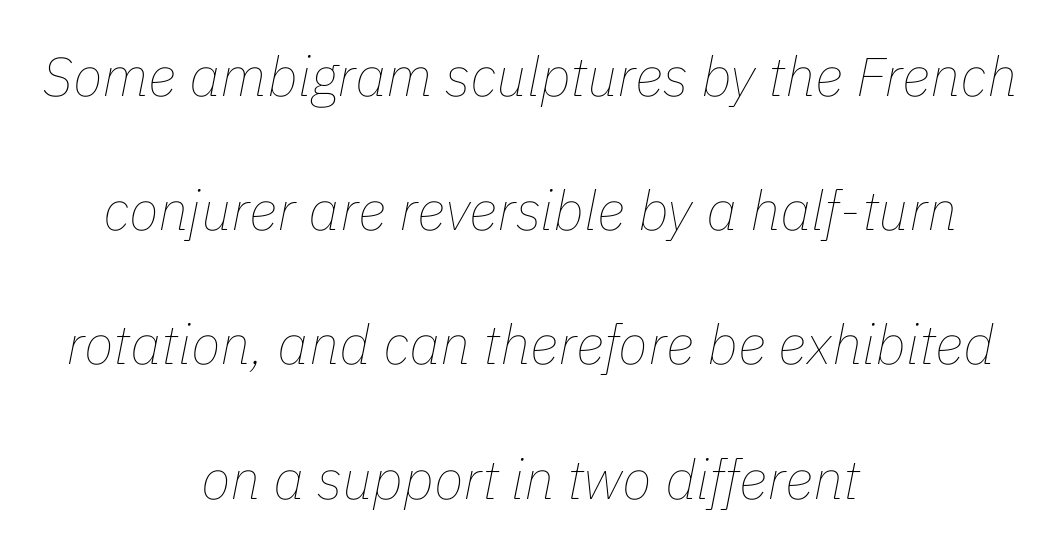
Q: Is the text bold? A: No.
Q: Is the text italic (slanted)? A: Yes, it leans right by about 11 degrees.
Q: Is the text underlined? A: No.
Q: How is the paragraph aligned? A: Centered.
Q: Is the spacing between letters normal or unusually wide? A: Normal.
Q: Is the spacing between lines tight, normal or loose? A: Loose.
Q: Width (condensed, normal, or wide)? A: Normal.
Q: Stroke contrast? A: Low.
Q: x-height? A: Medium.
Q: Monospaced? A: No.
